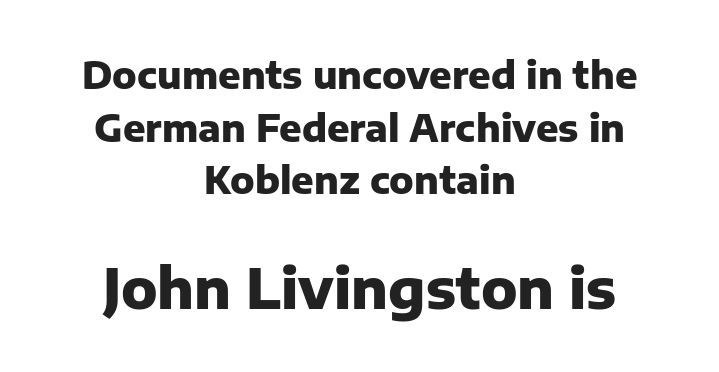
{"serif": "no", "italic": "no", "bold": "yes", "weight": "heavy", "width": "normal", "stroke_contrast": "low", "x_height": "medium", "monospaced": "no", "underline": "no", "align": "center", "line_spacing": "normal", "line_spacing_ratio": 1.42, "letter_spacing": "normal", "letter_spacing_em": 0.0, "larger_block": "second", "size_ratio": 1.49, "glyph_px": 55}
